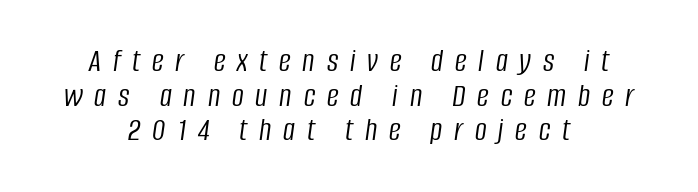
Every row of glyphs is offset so its center matches the block's center. No word sits above an underline. Vertical stems look standard width or narrower in stroke. Slant detected: the letters are inclined. How would I describe the line gaps? Narrow and economical. The horizontal fit of the characters is loose and conspicuously gappy.
